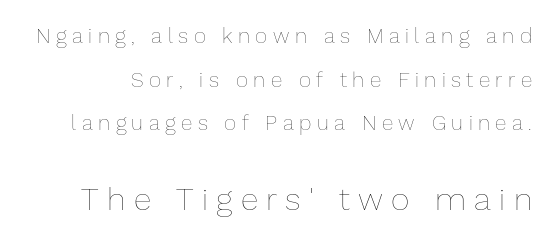
{"italic": "no", "bold": "no", "weight": "thin", "width": "normal", "stroke_contrast": "low", "x_height": "medium", "monospaced": "no", "underline": "no", "line_spacing": "loose", "line_spacing_ratio": 2.08, "letter_spacing": "wide", "letter_spacing_em": 0.26, "larger_block": "second", "size_ratio": 1.52, "glyph_px": 32}
